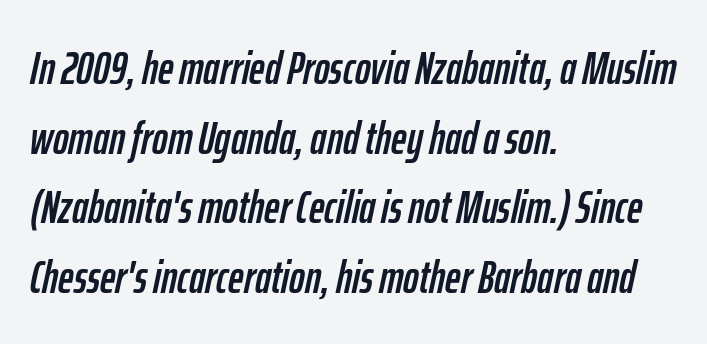
The image shows 47 px condensed type, italic (leaning right); set left-aligned, normal line spacing (1.48x), normal letter spacing, not underlined; low stroke contrast and a medium x-height.
